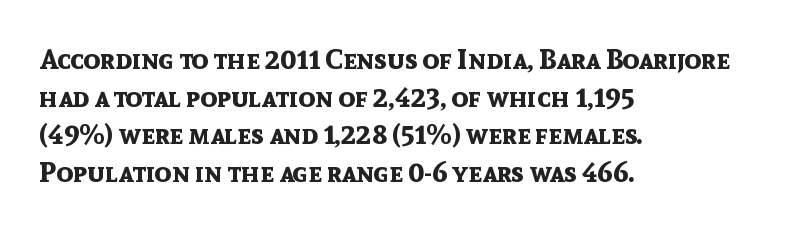
{"serif": "no", "italic": "no", "bold": "yes", "weight": "bold", "width": "normal", "x_height": "medium", "monospaced": "no", "underline": "no", "align": "left", "line_spacing": "normal", "line_spacing_ratio": 1.34, "letter_spacing": "normal", "letter_spacing_em": 0.0, "glyph_px": 28}
